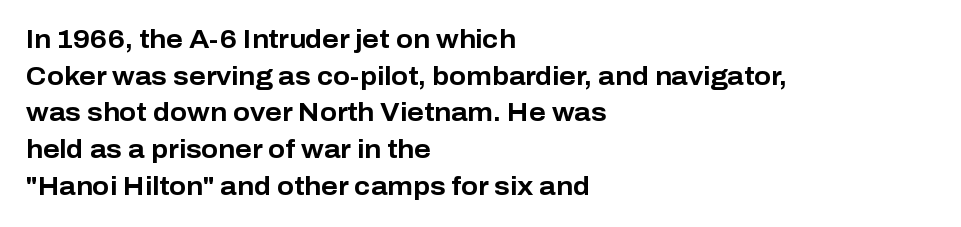
Compared with an ordinary text face, these strokes are far heavier — a full bold. Tall strokes in this sample are plumb rather than angled. Reading down the block, your eye returns to a fixed left position each line. The space directly below the letters is spotless. Leading matches the norm, producing a regular column. The type is set solid horizontally, with unmodified tracking.
